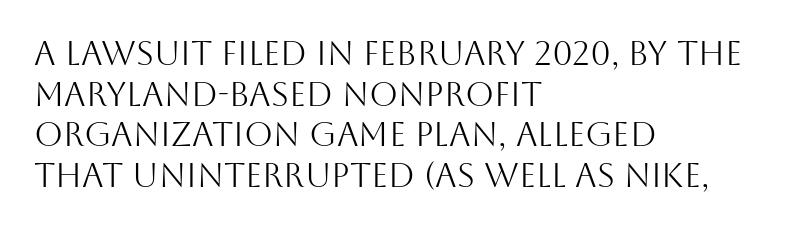
Caption: face not bold, strokes unweighted. Teacher's note: observe the even left margin — that is flush-left alignment. The type sits square on the baseline with zero lean. The space directly below the letters is spotless. The rendering keeps characters at their native spacing. Think of a printed novel: that variable character pitch is what you see here.
